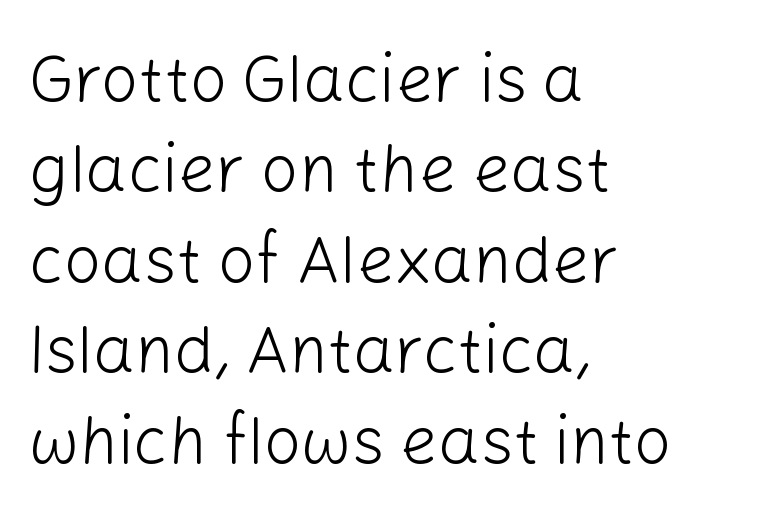
The image shows 66 px light sans-serif type, upright; set left-aligned, normal line spacing (1.37x), normal letter spacing, not underlined; low stroke contrast and a medium x-height.
